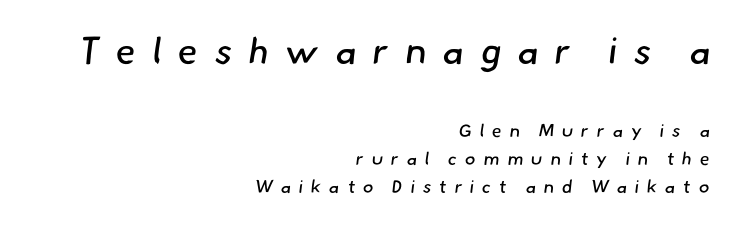
{"serif": "no", "bold": "no", "weight": "regular", "width": "normal", "stroke_contrast": "low", "x_height": "small", "monospaced": "no", "underline": "no", "align": "right", "line_spacing": "normal", "line_spacing_ratio": 1.57, "letter_spacing": "wide", "letter_spacing_em": 0.43, "larger_block": "first", "size_ratio": 2.06, "glyph_px": 37}
